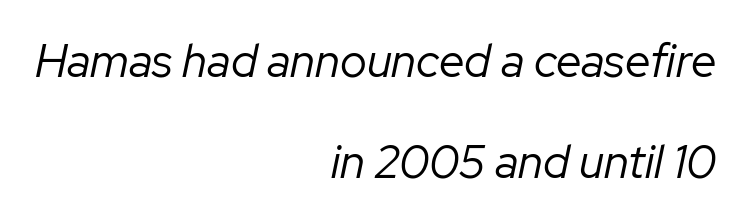
Q: Is the text bold? A: No.
Q: Is the text italic (slanted)? A: Yes, it leans right by about 12 degrees.
Q: Is the text underlined? A: No.
Q: How is the paragraph aligned? A: Right-aligned.
Q: Is the spacing between letters normal or unusually wide? A: Normal.
Q: Is the spacing between lines tight, normal or loose? A: Loose.
Q: Width (condensed, normal, or wide)? A: Normal.
Q: Stroke contrast? A: Low.
Q: x-height? A: Medium.
Q: Monospaced? A: No.
